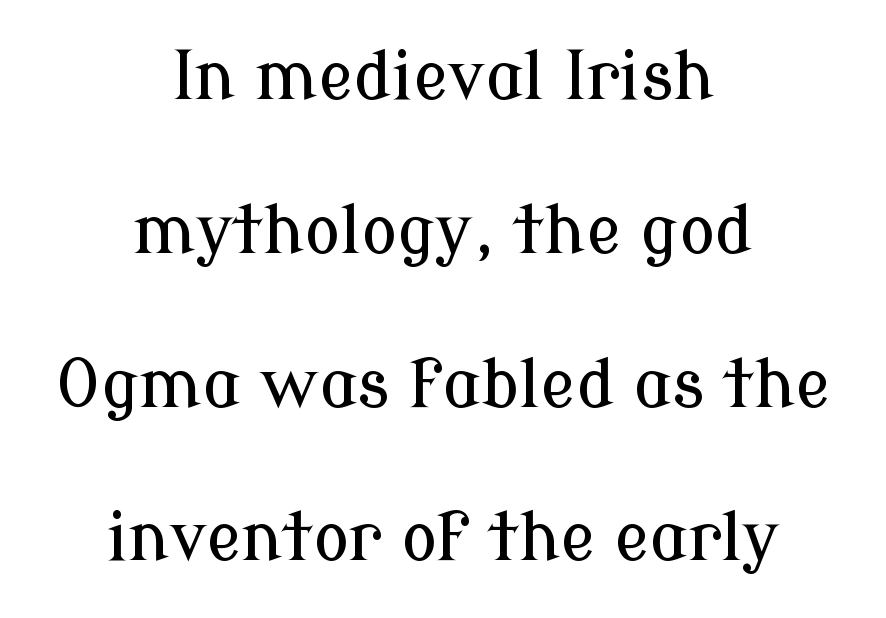
Nobody touched the tracking dial on this one. Yep, those are serifs on the letters. The space between consecutive lines is lavish. Plain, unruled lines of type.
